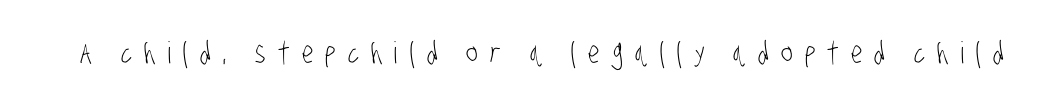
{"serif": "no", "bold": "no", "weight": "light", "width": "condensed", "stroke_contrast": "low", "x_height": "large", "monospaced": "no", "underline": "no", "letter_spacing": "wide", "letter_spacing_em": 0.4, "glyph_px": 30}
